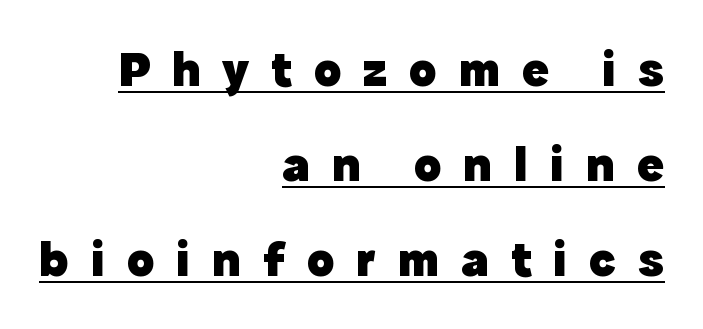
A typographer would call this underscored text. The letters stand upright; this is a roman face. The paragraph shown leans on its right margin. Here the designer chose a conventional face with non-uniform glyph widths.
